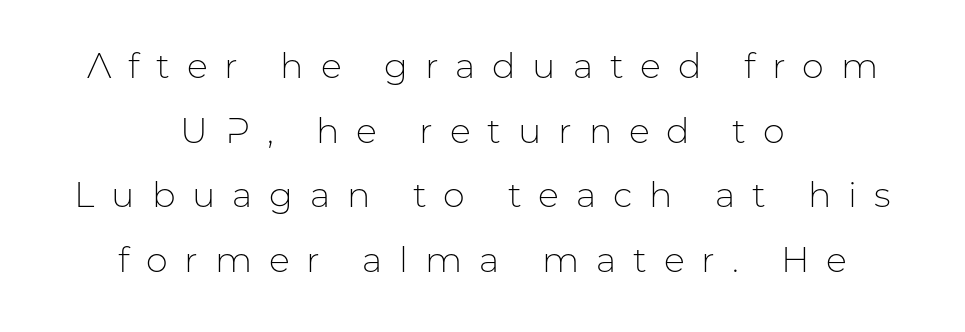
The image shows 35 px light sans-serif type, upright; set centered, line spacing 1.85x, unusually wide letter spacing (+0.48 em), not underlined; low stroke contrast and a medium x-height.
